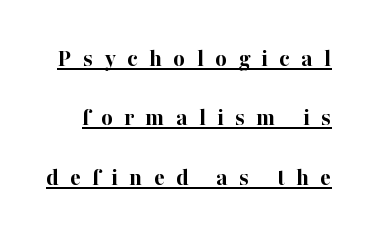
Students, note that the glyphs here are deliberately spaced far apart. The rendering uses a bold face; every stroke is thick and dark. The lettering stays uniformly vertical, giving the passage a roman look. Is there an underline? Yes — a line sits under the letters. The block of text is sparse from top to bottom, with ample space between rows.
